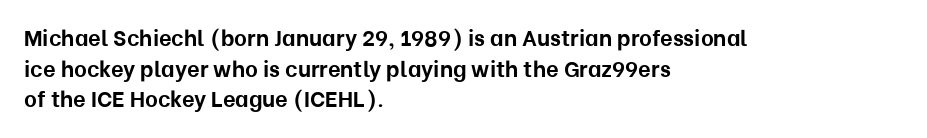
{"italic": "no", "bold": "yes", "underline": "no", "align": "left", "line_spacing": "normal", "line_spacing_ratio": 1.39, "letter_spacing": "normal", "letter_spacing_em": 0.0, "glyph_px": 22}
